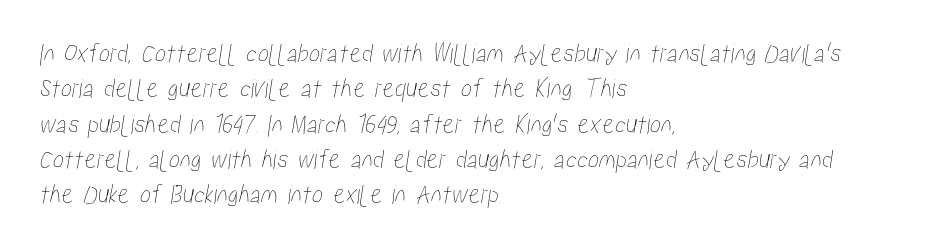
The image shows 28 px condensed type; set left-aligned, normal line spacing (1.26x), normal letter spacing, not underlined; low stroke contrast and a medium x-height.
